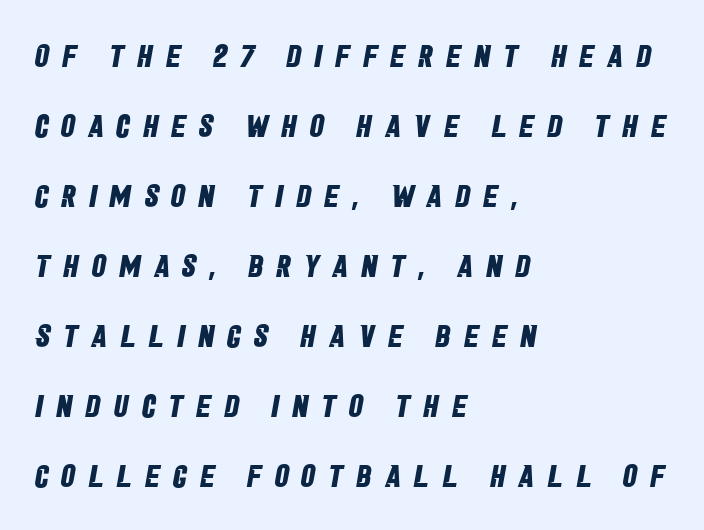
{"serif": "no", "bold": "yes", "weight": "bold", "width": "condensed", "stroke_contrast": "low", "x_height": "large", "monospaced": "no", "underline": "no", "align": "left", "line_spacing": "loose", "line_spacing_ratio": 2.19, "letter_spacing": "wide", "letter_spacing_em": 0.41, "glyph_px": 32}
